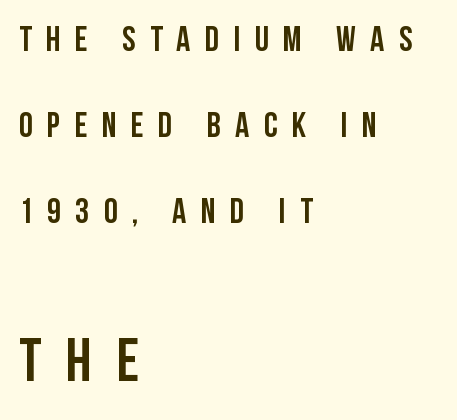
{"serif": "no", "italic": "no", "width": "condensed", "stroke_contrast": "low", "x_height": "large", "monospaced": "no", "underline": "no", "align": "left", "line_spacing": "loose", "line_spacing_ratio": 2.46, "letter_spacing": "wide", "letter_spacing_em": 0.41, "larger_block": "second", "size_ratio": 1.74, "glyph_px": 61}
